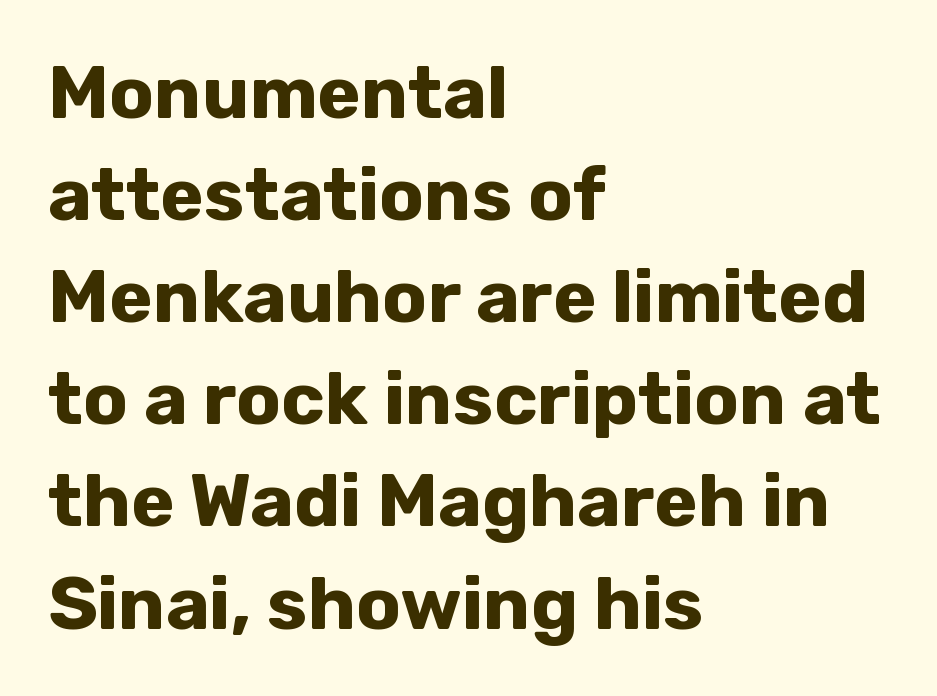
{"serif": "no", "italic": "no", "bold": "yes", "weight": "bold", "width": "normal", "stroke_contrast": "low", "x_height": "medium", "monospaced": "no", "underline": "no", "align": "left", "line_spacing": "normal", "line_spacing_ratio": 1.38, "letter_spacing": "normal", "letter_spacing_em": 0.0, "glyph_px": 74}
